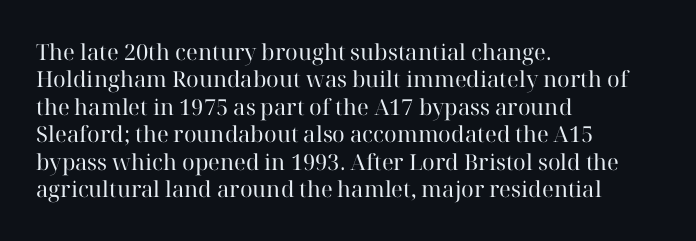
The image shows 22 px text type, upright; set left-aligned, normal line spacing (1.25x), normal letter spacing, not underlined.
